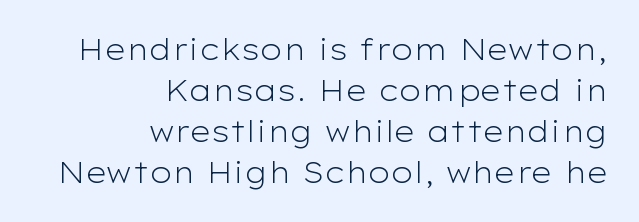
The image shows 29 px light, wide sans-serif type, upright; set right-aligned, normal line spacing (1.41x), normal letter spacing, not underlined; low stroke contrast and a medium x-height.
